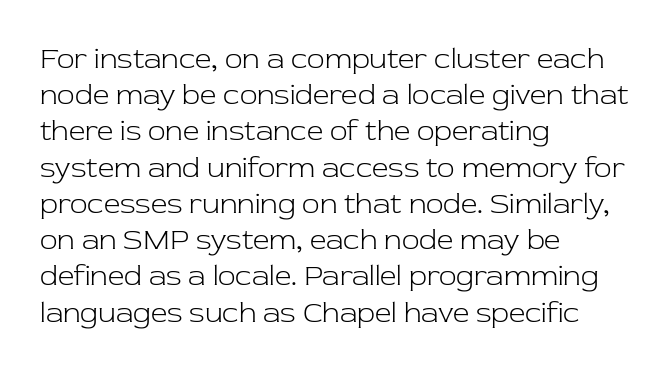
Q: Is the text bold? A: No.
Q: Is the text italic (slanted)? A: No, it is upright.
Q: Is the typeface a serif or a sans-serif typeface? A: Serif.
Q: Is the text underlined? A: No.
Q: How is the paragraph aligned? A: Left-aligned.
Q: Is the spacing between letters normal or unusually wide? A: Normal.
Q: Is the spacing between lines tight, normal or loose? A: Normal.
Q: Width (condensed, normal, or wide)? A: Normal.
Q: Stroke contrast? A: Low.
Q: x-height? A: Medium.
Q: Monospaced? A: No.
